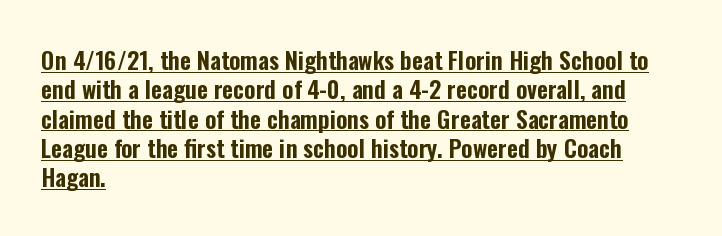
The image shows 24 px text type, upright; set left-aligned, line spacing 1.22x, normal letter spacing, underlined.
